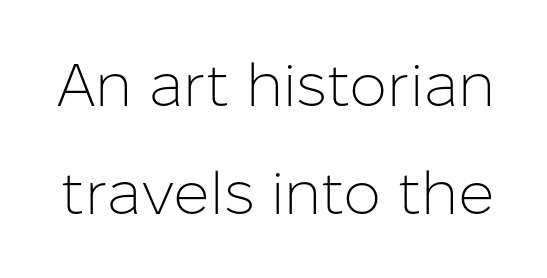
The image shows 60 px light sans-serif type, upright; set line spacing 1.8x, normal letter spacing, not underlined; low stroke contrast and a medium x-height.
